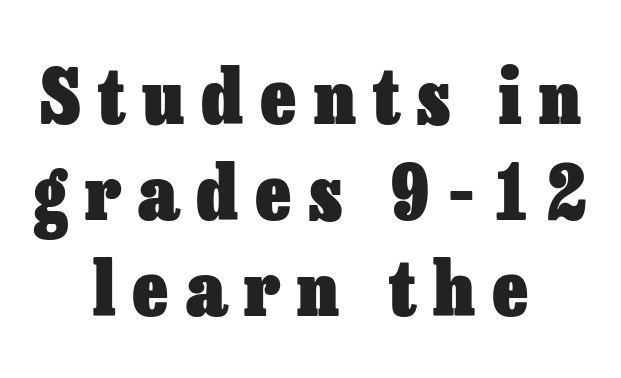
Q: Is the text bold? A: Yes.
Q: Is the text italic (slanted)? A: No, it is upright.
Q: Is the text underlined? A: No.
Q: How is the paragraph aligned? A: Centered.
Q: Is the spacing between letters normal or unusually wide? A: Unusually wide.
Q: Is the spacing between lines tight, normal or loose? A: Normal.
Q: Width (condensed, normal, or wide)? A: Normal.
Q: Stroke contrast? A: Low.
Q: x-height? A: Medium.
Q: Monospaced? A: No.
